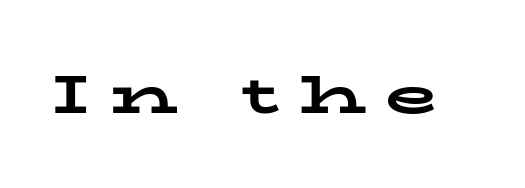
{"serif": "yes", "italic": "no", "bold": "yes", "weight": "bold", "width": "wide", "stroke_contrast": "low", "x_height": "medium", "monospaced": "no", "underline": "no", "letter_spacing": "wide", "letter_spacing_em": 0.37, "glyph_px": 54}
